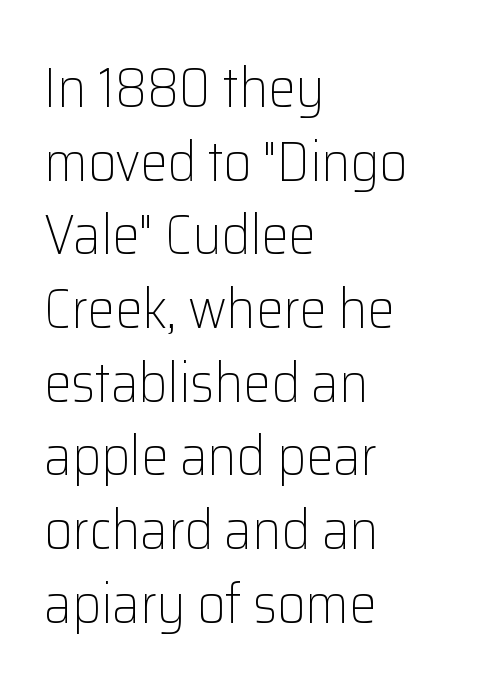
The image shows 55 px light sans-serif type, upright; set left-aligned, normal line spacing (1.34x), normal letter spacing, not underlined; low stroke contrast and a medium x-height.
